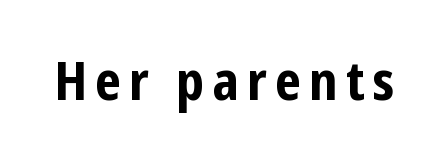
Q: Is the text bold? A: Yes.
Q: Is the text italic (slanted)? A: No, it is upright.
Q: Is the typeface a serif or a sans-serif typeface? A: Sans-serif.
Q: Is the text underlined? A: No.
Q: Width (condensed, normal, or wide)? A: Condensed.
Q: Stroke contrast? A: Low.
Q: x-height? A: Medium.
Q: Monospaced? A: No.
